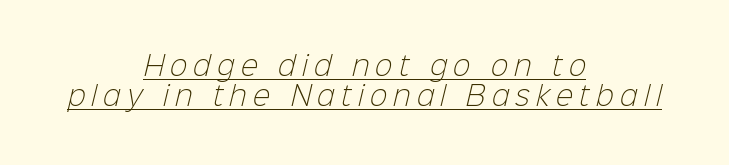
The image shows 26 px text type; set centered, tight line spacing (1.14x), unusually wide letter spacing (+0.24 em), underlined.
